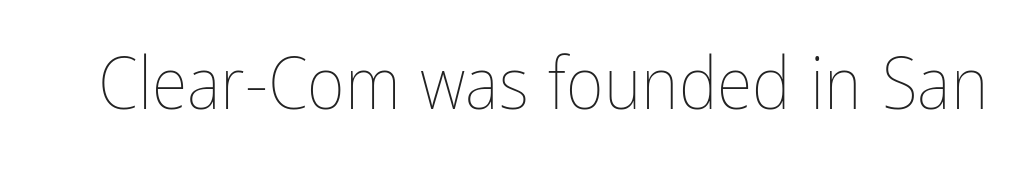
The weight would be labelled regular, book, light, or lighter still. Letters rest on an invisible, unmarked baseline. Note the varied advance widths — an 'i' is clearly narrower than an 'm'. Ascenders rise straight up at ninety degrees.
